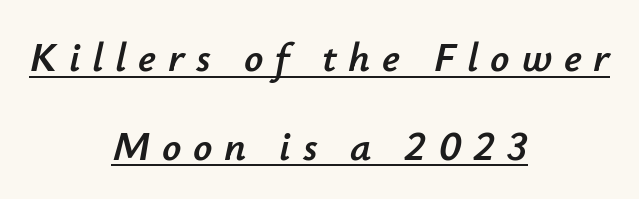
Q: Is the text italic (slanted)? A: Yes, it leans right by about 12 degrees.
Q: Is the text underlined? A: Yes.
Q: How is the paragraph aligned? A: Centered.
Q: Is the spacing between letters normal or unusually wide? A: Unusually wide.
Q: Is the spacing between lines tight, normal or loose? A: Loose.
Q: Width (condensed, normal, or wide)? A: Normal.
Q: Stroke contrast? A: Low.
Q: x-height? A: Small.
Q: Monospaced? A: No.
